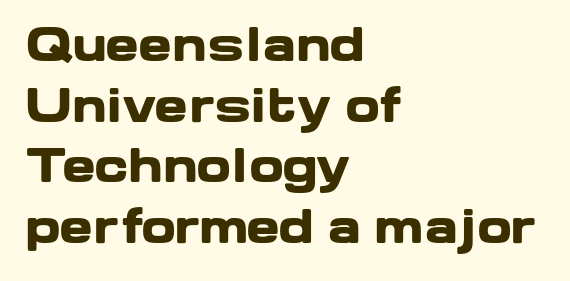
Serif or sans? Sans — the stroke terminals are bare. The lines are quadded left. Short note: letters normally spaced. The lettering stays uniformly vertical, giving the passage a roman look.
